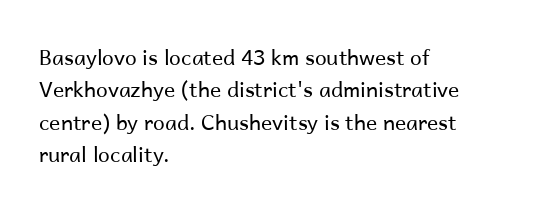
The image shows 21 px text type, upright; set left-aligned, normal line spacing (1.54x), normal letter spacing, not underlined.
